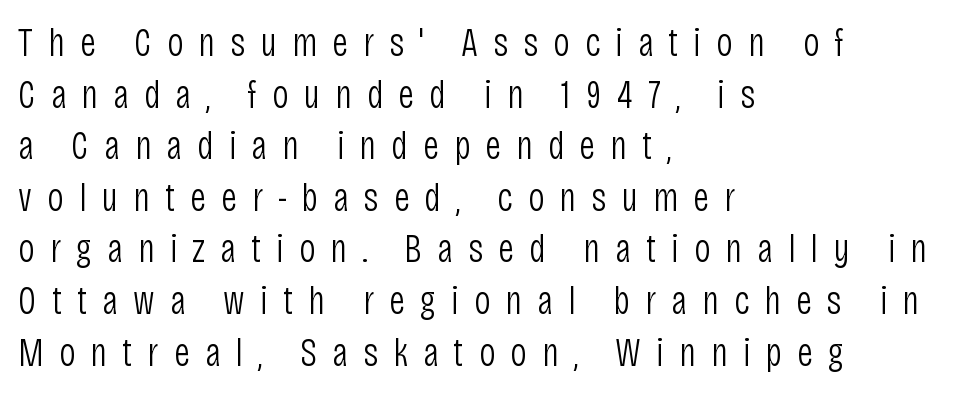
{"serif": "no", "italic": "no", "bold": "no", "weight": "light", "width": "condensed", "stroke_contrast": "low", "x_height": "large", "monospaced": "no", "underline": "no", "align": "left", "line_spacing": "normal", "line_spacing_ratio": 1.29, "letter_spacing": "wide", "letter_spacing_em": 0.38, "glyph_px": 40}
